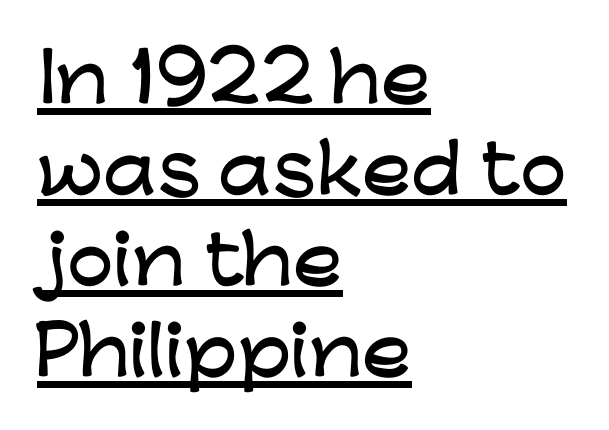
No italicization has been applied; the sample stays upright. Note the varied advance widths — an 'i' is clearly narrower than an 'm'. The words here are underlined. No extra tracking has been applied to these lines. The leading is moderate, giving the passage an even texture.
